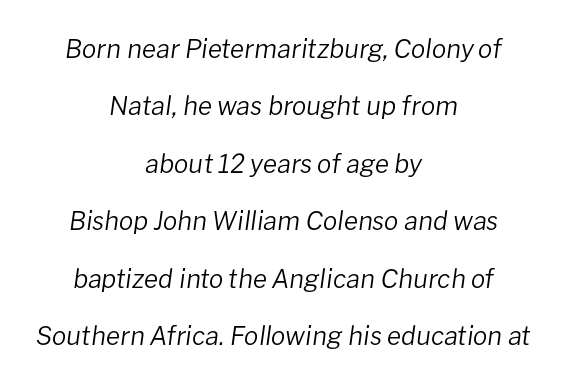
These lines stand farther apart than default settings would place them. Underline: absent. If you folded the block vertically in half, each line would mirror itself in length. The strokes are not fattened; the text isn't bold. Honestly, the letter spacing is just normal — you wouldn't notice it. Compared with ordinary roman type, these characters are visibly tilted.
